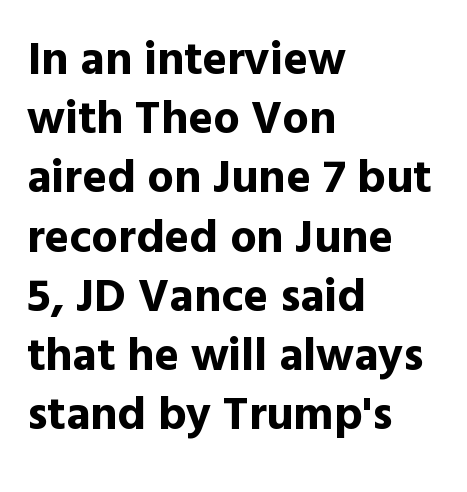
Q: Is the text bold? A: Yes.
Q: Is the text italic (slanted)? A: No, it is upright.
Q: Is the typeface a serif or a sans-serif typeface? A: Sans-serif.
Q: Is the text underlined? A: No.
Q: How is the paragraph aligned? A: Left-aligned.
Q: Is the spacing between letters normal or unusually wide? A: Normal.
Q: Is the spacing between lines tight, normal or loose? A: Normal.
Q: Width (condensed, normal, or wide)? A: Normal.
Q: x-height? A: Medium.
Q: Monospaced? A: No.
